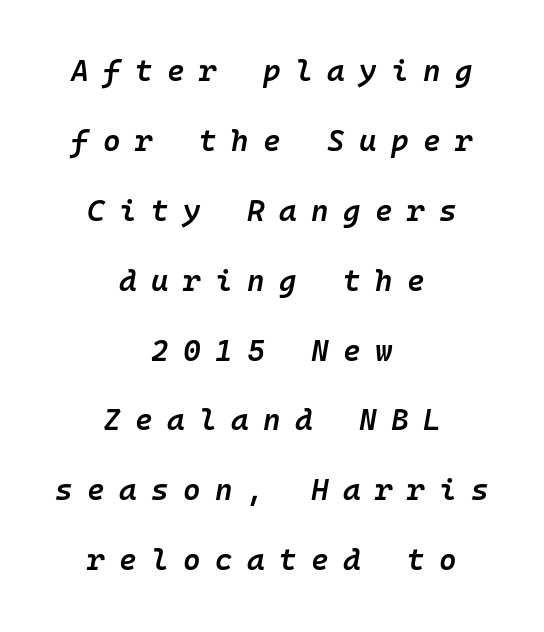
Typesetter's note: demi weight, one step under bold. The paragraph has two soft edges and a firm central axis. A bare baseline throughout the passage. Does the leading feel generous? Absolutely, it's lavish.
